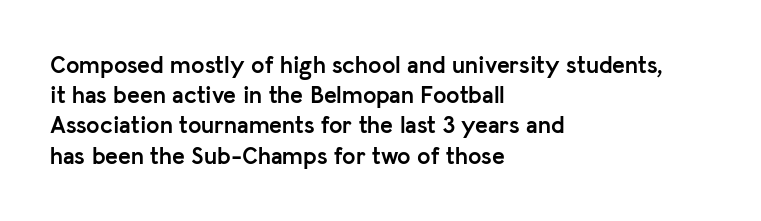
The ragged edge is on the right, which tells us the setting is flush left. The space beneath each line is pristine and unruled. This rendering leaves character spacing at its baseline value. The passage shown stacks its lines at a standard gap. Italic? Not at all — the glyphs are vertical. Emphasis by weight is at full strength: bold.
